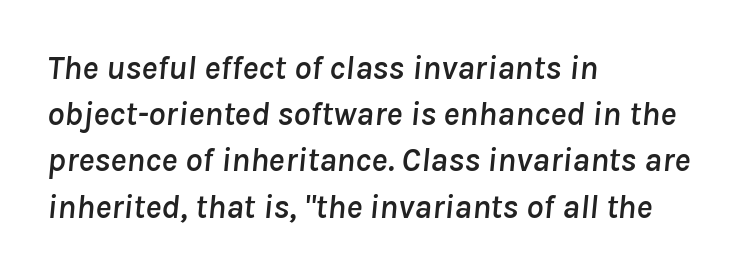
You could not count columns in this text — the font is proportionally spaced. Beneath every word, the page is bare. Short note: letters normally spaced. Each line starts at the same left margin while the right side varies. Reading down the column, the eye jumps a familiar distance to each next line. When letters slant like this, we call the style italic.
